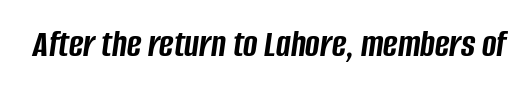
{"italic": "yes", "lean": "right", "slant_degrees": 8, "bold": "yes", "weight": "semibold", "width": "condensed", "stroke_contrast": "low", "x_height": "large", "monospaced": "no", "underline": "no", "letter_spacing": "normal", "letter_spacing_em": 0.0, "glyph_px": 39}
